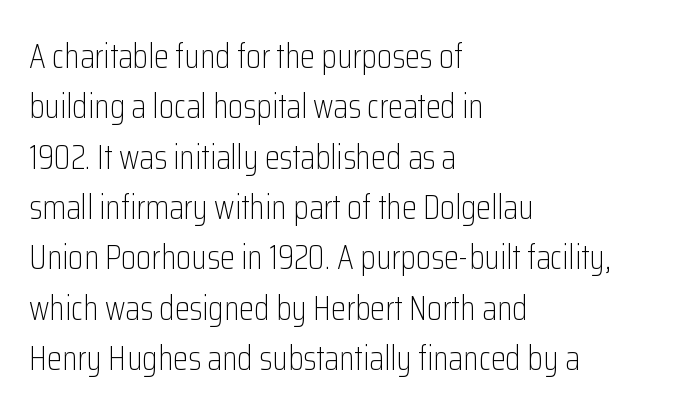
Q: Is the text bold? A: No.
Q: Is the text italic (slanted)? A: No, it is upright.
Q: Is the typeface a serif or a sans-serif typeface? A: Sans-serif.
Q: Is the text underlined? A: No.
Q: How is the paragraph aligned? A: Left-aligned.
Q: Is the spacing between letters normal or unusually wide? A: Normal.
Q: Is the spacing between lines tight, normal or loose? A: Normal.
Q: Width (condensed, normal, or wide)? A: Condensed.
Q: Stroke contrast? A: Low.
Q: x-height? A: Medium.
Q: Monospaced? A: No.
